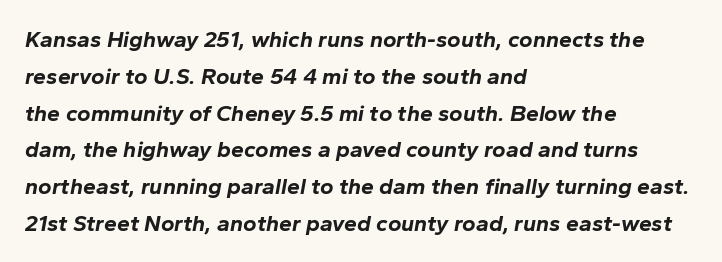
{"italic": "yes", "lean": "right", "slant_degrees": 10, "bold": "yes", "underline": "no", "align": "left", "line_spacing": "normal", "line_spacing_ratio": 1.6, "letter_spacing": "normal", "letter_spacing_em": 0.0, "glyph_px": 23}
